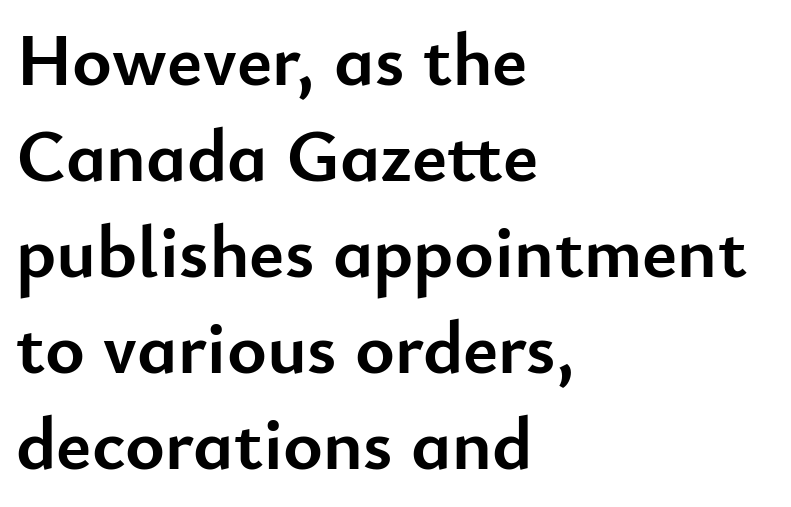
{"serif": "no", "italic": "no", "bold": "yes", "weight": "semibold", "width": "normal", "stroke_contrast": "low", "x_height": "small", "monospaced": "no", "underline": "no", "align": "left", "line_spacing": "normal", "line_spacing_ratio": 1.28, "letter_spacing": "normal", "letter_spacing_em": 0.0, "glyph_px": 75}
